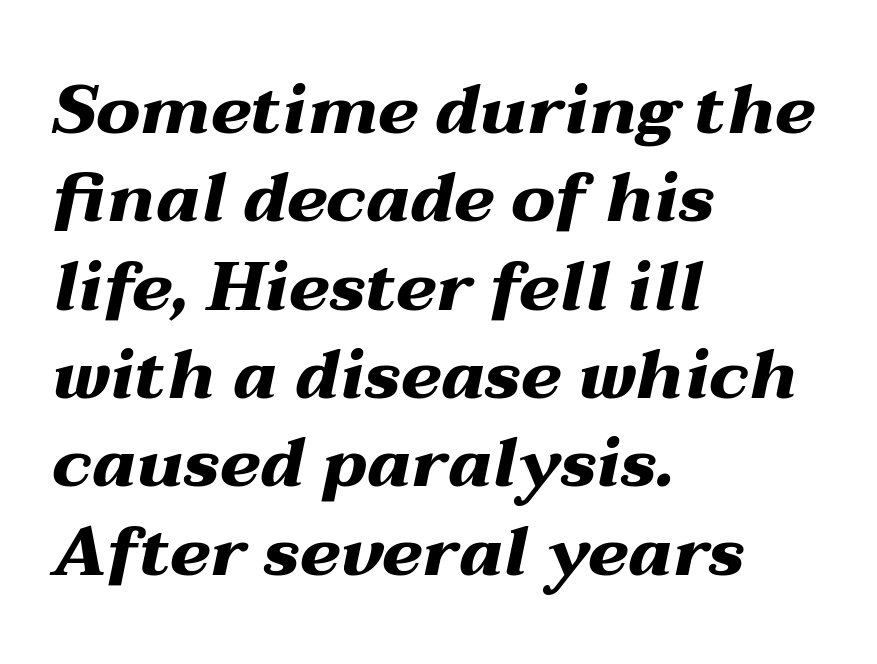
The image shows 69 px heavy, wide type, italic (leaning right); set left-aligned, normal line spacing (1.28x), normal letter spacing, not underlined; medium stroke contrast and a medium x-height.
